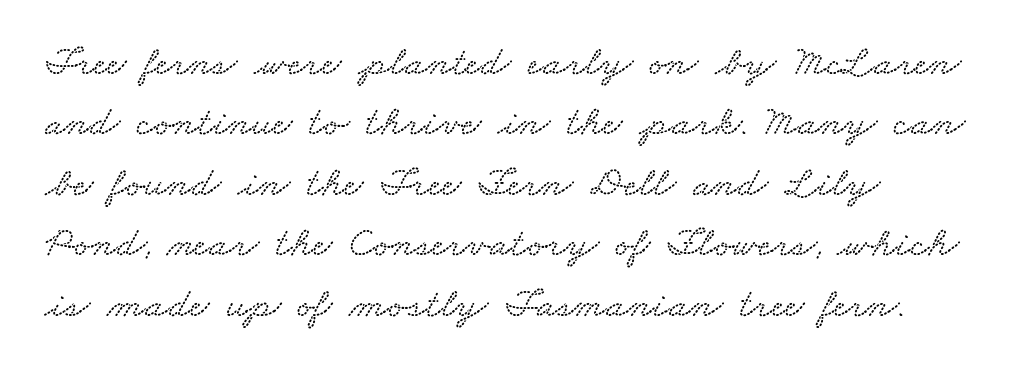
Leading matches the norm, producing a regular column. A typesetter would call this zero additional tracking. Check the space under the baseline: it is left empty. This sample has the flowing, uneven cadence of proportional lettering. Layout note: lines flush left.
